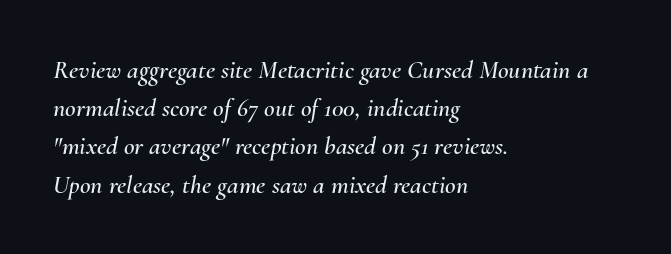
{"italic": "yes", "lean": "right", "slant_degrees": 10, "underline": "no", "align": "left", "line_spacing": "normal", "line_spacing_ratio": 1.47, "letter_spacing": "normal", "letter_spacing_em": 0.0, "glyph_px": 26}
